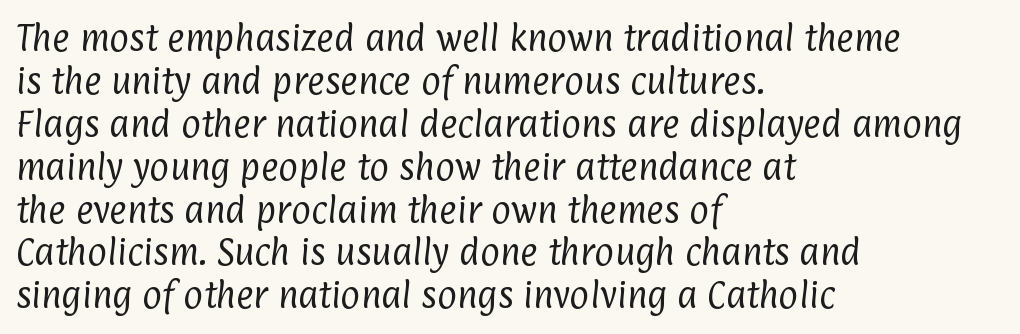
Q: Is the text bold? A: No.
Q: Is the typeface a serif or a sans-serif typeface? A: Sans-serif.
Q: Is the text underlined? A: No.
Q: How is the paragraph aligned? A: Left-aligned.
Q: Is the spacing between letters normal or unusually wide? A: Normal.
Q: Is the spacing between lines tight, normal or loose? A: Normal.
Q: Width (condensed, normal, or wide)? A: Condensed.
Q: Stroke contrast? A: Low.
Q: x-height? A: Medium.
Q: Monospaced? A: No.
